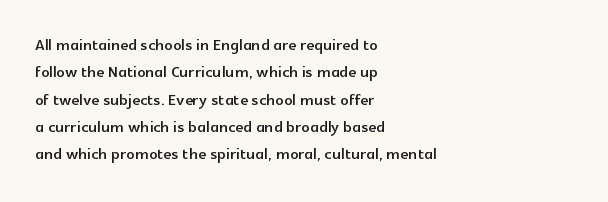
Q: Is the text italic (slanted)? A: No, it is upright.
Q: Is the text underlined? A: No.
Q: How is the paragraph aligned? A: Left-aligned.
Q: Is the spacing between letters normal or unusually wide? A: Normal.
Q: Is the spacing between lines tight, normal or loose? A: Normal.
